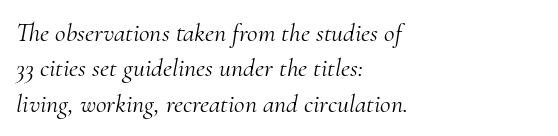
The image shows 26 px text type, italic (leaning right); set left-aligned, normal line spacing (1.36x), normal letter spacing, not underlined.
